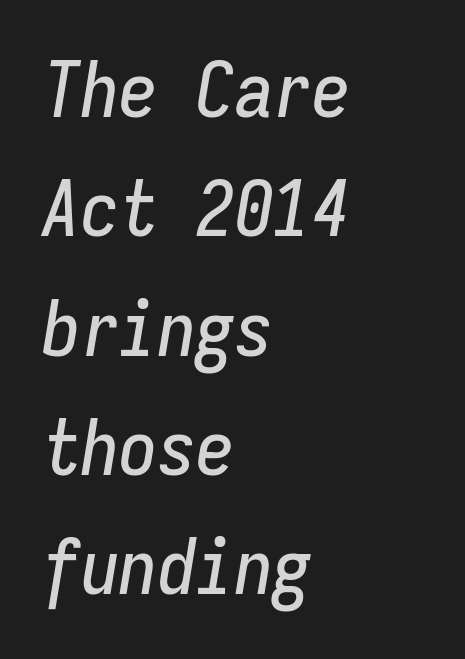
Q: Is the text italic (slanted)? A: Yes, it leans right by about 9 degrees.
Q: Is the text underlined? A: No.
Q: How is the paragraph aligned? A: Left-aligned.
Q: Is the spacing between letters normal or unusually wide? A: Normal.
Q: Is the spacing between lines tight, normal or loose? A: Normal.
Q: Width (condensed, normal, or wide)? A: Condensed.
Q: Stroke contrast? A: Low.
Q: x-height? A: Medium.
Q: Monospaced? A: Yes.
